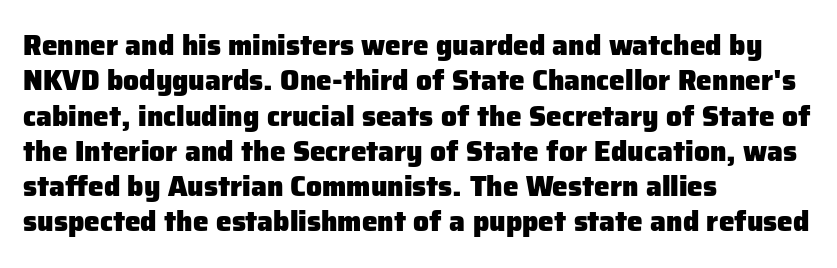
Glyph-to-glyph distance matches everyday printed text. Whoever set this chose a conventional vertical rhythm. Horizontally, the lines are justified to the leading edge only. The letters advance in unequal steps, a hallmark of proportional type.
